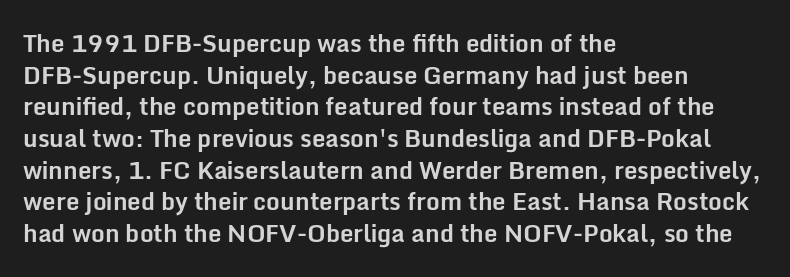
Q: Is the text bold? A: Yes.
Q: Is the text italic (slanted)? A: No, it is upright.
Q: Is the text underlined? A: No.
Q: How is the paragraph aligned? A: Left-aligned.
Q: Is the spacing between letters normal or unusually wide? A: Normal.
Q: Is the spacing between lines tight, normal or loose? A: Normal.
